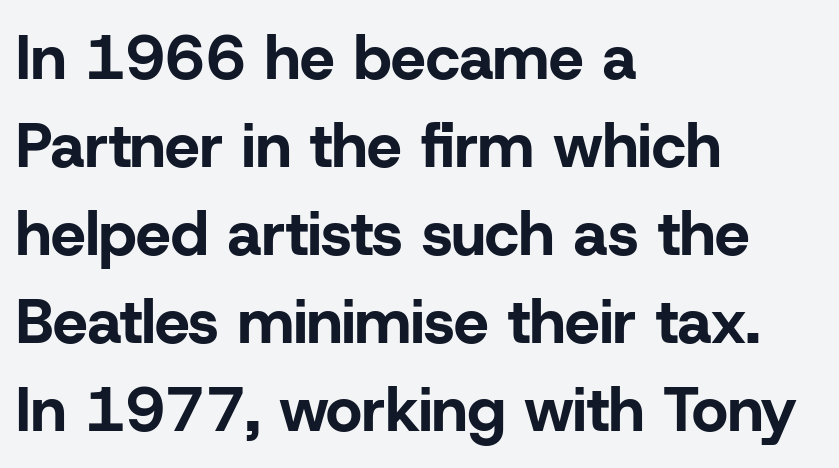
{"serif": "no", "italic": "no", "bold": "yes", "weight": "bold", "width": "normal", "stroke_contrast": "low", "x_height": "medium", "monospaced": "no", "underline": "no", "align": "left", "line_spacing": "normal", "line_spacing_ratio": 1.42, "letter_spacing": "normal", "letter_spacing_em": 0.0, "glyph_px": 62}
